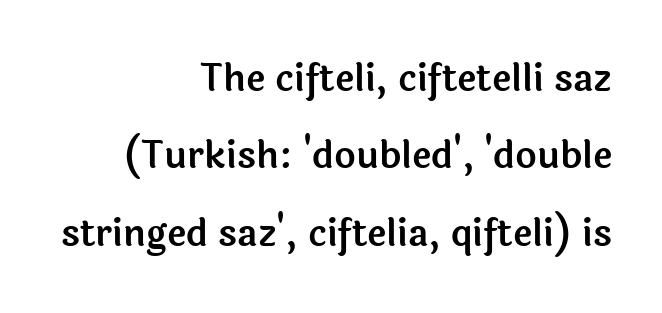
The image shows 37 px sans-serif type, upright; set right-aligned, loose line spacing (2.09x), normal letter spacing, not underlined; a medium x-height.
